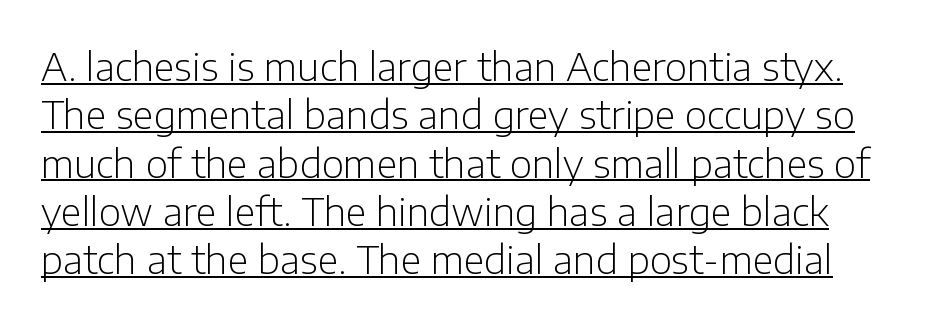
Q: Is the text bold? A: No.
Q: Is the text italic (slanted)? A: No, it is upright.
Q: Is the typeface a serif or a sans-serif typeface? A: Sans-serif.
Q: Is the text underlined? A: Yes.
Q: Is the spacing between letters normal or unusually wide? A: Normal.
Q: Is the spacing between lines tight, normal or loose? A: Normal.
Q: Width (condensed, normal, or wide)? A: Normal.
Q: Stroke contrast? A: Low.
Q: x-height? A: Medium.
Q: Monospaced? A: No.
